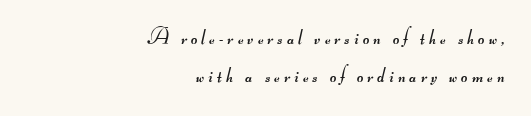
Q: Is the text bold? A: No.
Q: Is the text underlined? A: No.
Q: How is the paragraph aligned? A: Right-aligned.
